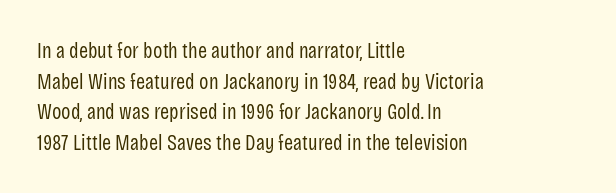
Here the glyphs are tracked normally, forming tight word shapes. This sample keeps an unexceptional amount of space between lines. Every character sits straight up, as roman type does. Each stroke keeps to a modest, everyday thickness or less. This rendering uses left alignment, leaving the right contour irregular. Descenders are the only things crossing below the line.
